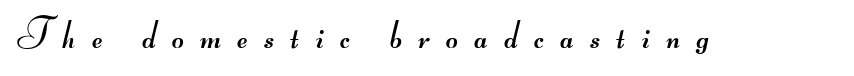
{"serif": "no", "bold": "no", "weight": "regular", "width": "wide", "stroke_contrast": "medium", "monospaced": "no", "underline": "no", "letter_spacing": "wide", "letter_spacing_em": 0.4, "glyph_px": 41}
